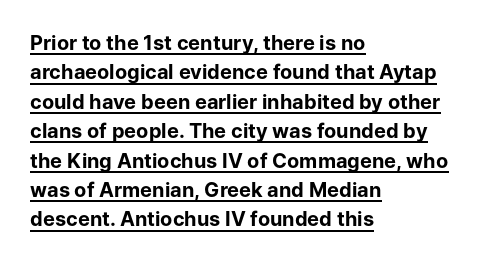
Q: Is the text bold? A: Yes.
Q: Is the text italic (slanted)? A: No, it is upright.
Q: Is the text underlined? A: Yes.
Q: How is the paragraph aligned? A: Left-aligned.
Q: Is the spacing between letters normal or unusually wide? A: Normal.
Q: Is the spacing between lines tight, normal or loose? A: Normal.
